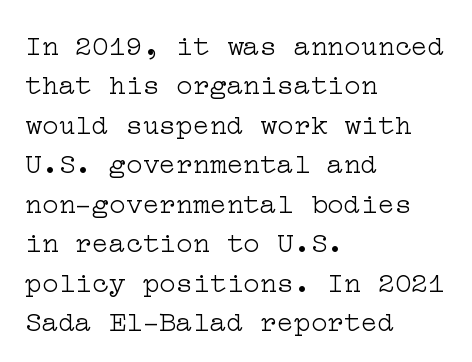
The image shows 28 px light, wide serif type, upright; set left-aligned, normal line spacing (1.41x), normal letter spacing, not underlined; low stroke contrast and a medium x-height.
